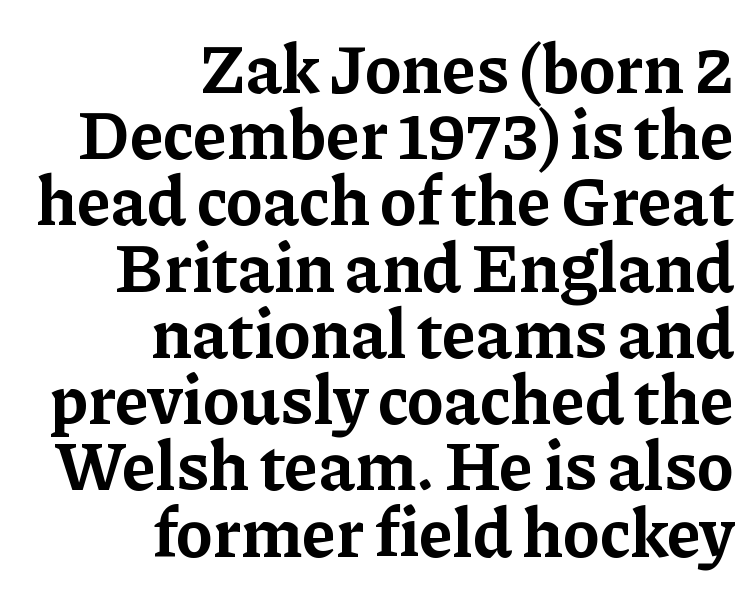
The image shows 69 px bold serif type, upright; set right-aligned, tight line spacing (0.96x), normal letter spacing, not underlined; low stroke contrast and a medium x-height.
